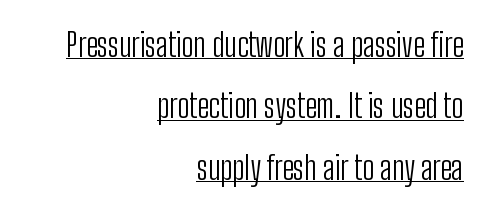
{"serif": "no", "italic": "no", "bold": "no", "weight": "light", "width": "condensed", "stroke_contrast": "low", "x_height": "medium", "monospaced": "no", "underline": "yes", "align": "right", "line_spacing": "loose", "line_spacing_ratio": 1.92, "letter_spacing": "normal", "letter_spacing_em": 0.0, "glyph_px": 32}
